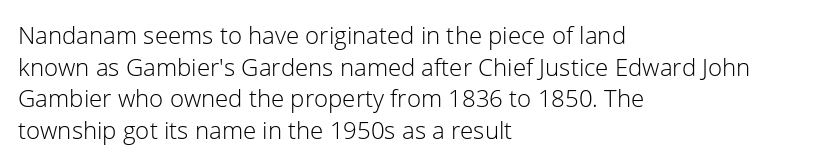
Q: Is the text bold? A: No.
Q: Is the text italic (slanted)? A: No, it is upright.
Q: Is the text underlined? A: No.
Q: How is the paragraph aligned? A: Left-aligned.
Q: Is the spacing between letters normal or unusually wide? A: Normal.
Q: Is the spacing between lines tight, normal or loose? A: Normal.
